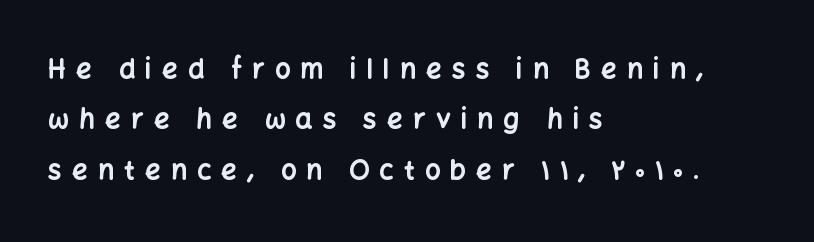
The image shows 27 px bold type, upright; set left-aligned, line spacing 1.87x, unusually wide letter spacing (+0.38 em), not underlined.
